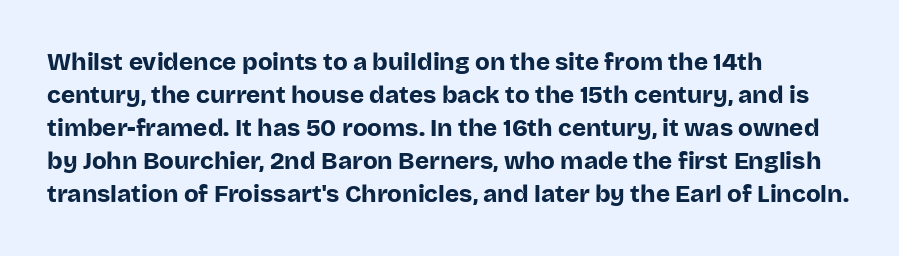
{"italic": "no", "bold": "yes", "underline": "no", "align": "left", "line_spacing": "normal", "line_spacing_ratio": 1.37, "letter_spacing": "normal", "letter_spacing_em": 0.0, "glyph_px": 24}
